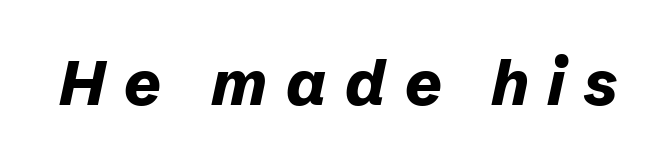
The rendering uses natural spacing where letterforms have individual widths. On the weight axis this lands at bold, roughly 700. A typesetter would mark this as italic. What stands out about the letter spacing? Its width — letters are far apart. Nobody drew a line under any word here.
